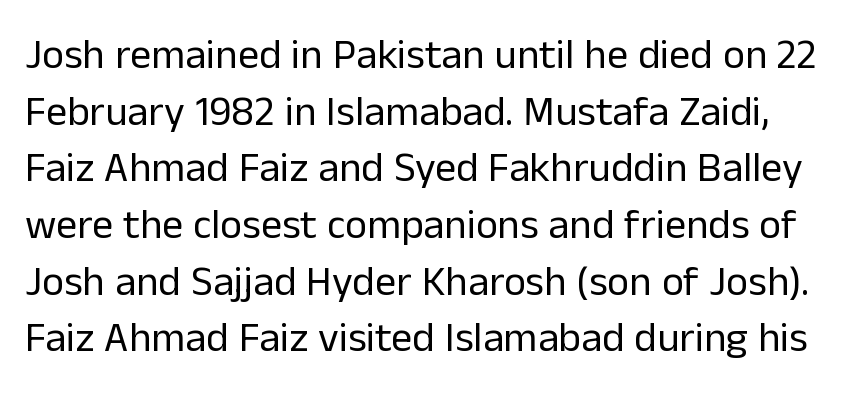
{"serif": "no", "italic": "no", "bold": "no", "weight": "regular", "width": "normal", "stroke_contrast": "low", "x_height": "medium", "monospaced": "no", "underline": "no", "line_spacing": "normal", "line_spacing_ratio": 1.35, "letter_spacing": "normal", "letter_spacing_em": 0.0, "glyph_px": 42}
